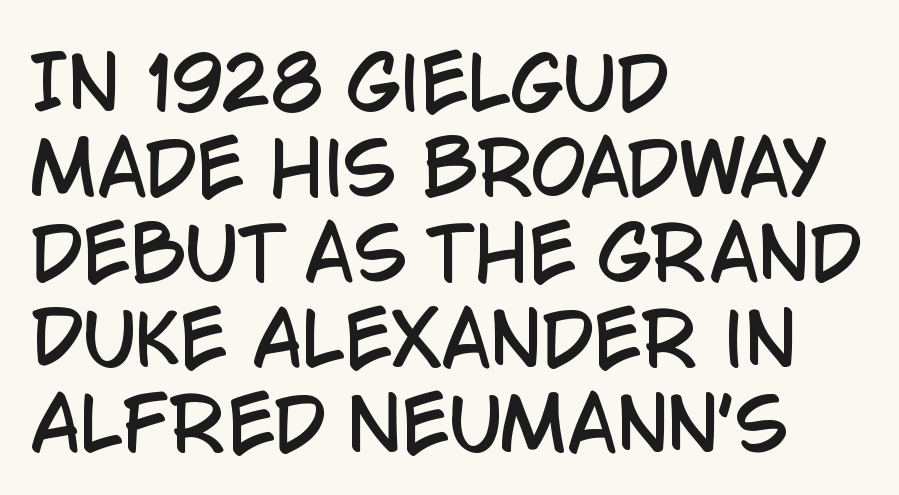
The image shows 71 px condensed sans-serif type, upright; set left-aligned, line spacing 1.2x, normal letter spacing, not underlined; low stroke contrast and a large x-height.
